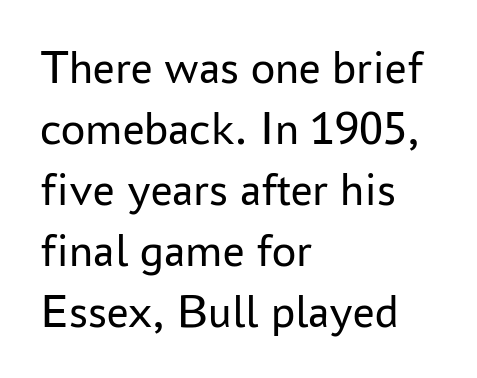
{"serif": "no", "italic": "no", "bold": "no", "weight": "regular", "width": "normal", "stroke_contrast": "low", "x_height": "medium", "monospaced": "no", "underline": "no", "align": "left", "line_spacing": "normal", "line_spacing_ratio": 1.27, "letter_spacing": "normal", "letter_spacing_em": 0.0, "glyph_px": 48}
